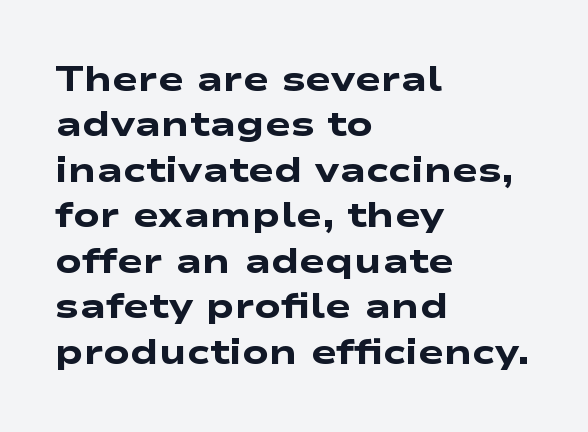
{"serif": "no", "bold": "yes", "weight": "heavy", "width": "wide", "stroke_contrast": "low", "x_height": "medium", "monospaced": "no", "underline": "no", "align": "left", "line_spacing": "normal", "line_spacing_ratio": 1.3, "letter_spacing": "normal", "letter_spacing_em": 0.0, "glyph_px": 35}
